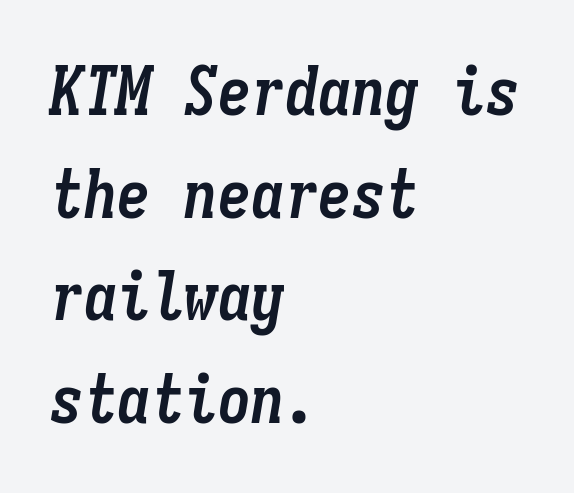
Q: Is the text bold? A: Yes.
Q: Is the text italic (slanted)? A: Yes, it leans right by about 9 degrees.
Q: Is the text underlined? A: No.
Q: How is the paragraph aligned? A: Left-aligned.
Q: Is the spacing between letters normal or unusually wide? A: Normal.
Q: Is the spacing between lines tight, normal or loose? A: Normal.
Q: Width (condensed, normal, or wide)? A: Condensed.
Q: Stroke contrast? A: Low.
Q: x-height? A: Medium.
Q: Monospaced? A: Yes.
